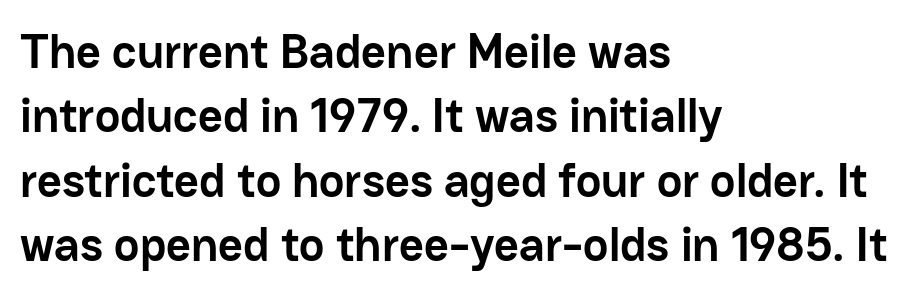
Q: Is the text bold? A: Yes.
Q: Is the text italic (slanted)? A: No, it is upright.
Q: Is the typeface a serif or a sans-serif typeface? A: Sans-serif.
Q: Is the text underlined? A: No.
Q: How is the paragraph aligned? A: Left-aligned.
Q: Is the spacing between letters normal or unusually wide? A: Normal.
Q: Is the spacing between lines tight, normal or loose? A: Normal.
Q: Width (condensed, normal, or wide)? A: Normal.
Q: Stroke contrast? A: Low.
Q: x-height? A: Medium.
Q: Monospaced? A: No.
